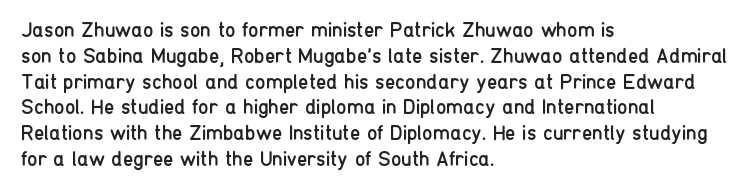
Visually the block forms a straight wall on the left and a jagged coastline on the right. This sample uses plain, unmodified letter spacing. The face looks like a standard text weight, possibly lighter. Check under the words: just untouched page. Does the lettering tilt? It doesn't — this is upright.
